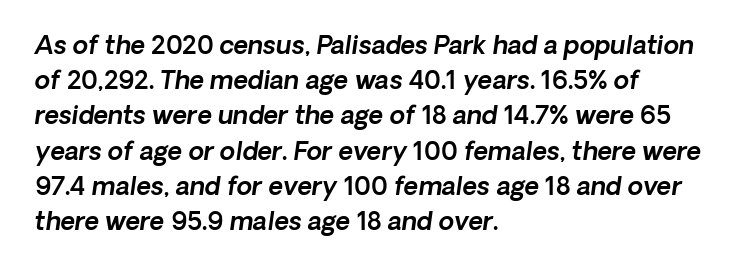
Q: Is the text italic (slanted)? A: Yes, it leans right by about 8 degrees.
Q: Is the text underlined? A: No.
Q: How is the paragraph aligned? A: Left-aligned.
Q: Is the spacing between letters normal or unusually wide? A: Normal.
Q: Is the spacing between lines tight, normal or loose? A: Normal.
